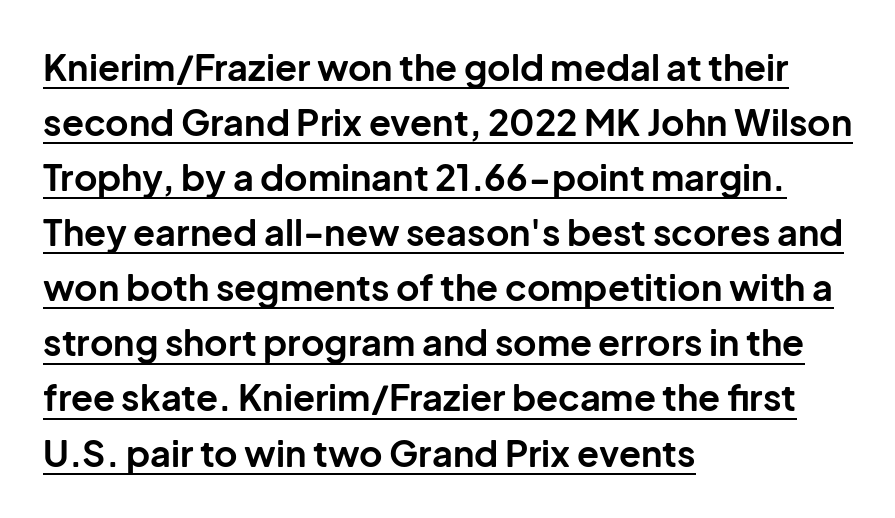
Q: Is the text bold? A: Yes.
Q: Is the text italic (slanted)? A: No, it is upright.
Q: Is the typeface a serif or a sans-serif typeface? A: Sans-serif.
Q: Is the text underlined? A: Yes.
Q: How is the paragraph aligned? A: Left-aligned.
Q: Is the spacing between letters normal or unusually wide? A: Normal.
Q: Is the spacing between lines tight, normal or loose? A: Normal.
Q: Width (condensed, normal, or wide)? A: Normal.
Q: Stroke contrast? A: Low.
Q: x-height? A: Medium.
Q: Monospaced? A: No.
